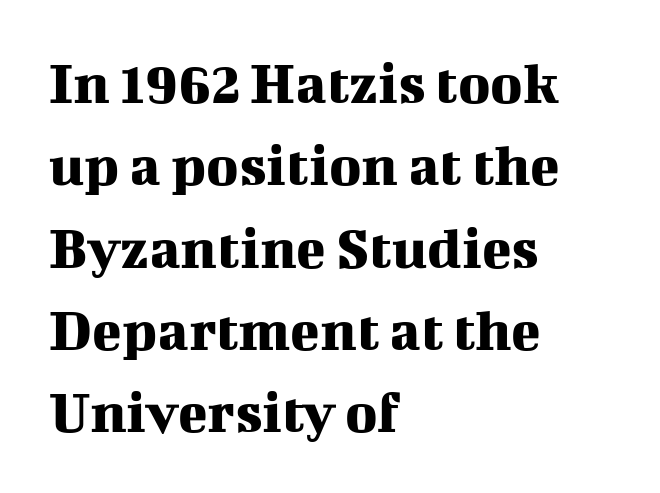
{"serif": "yes", "italic": "no", "width": "normal", "stroke_contrast": "medium", "x_height": "medium", "monospaced": "no", "underline": "no", "align": "left", "line_spacing": "normal", "line_spacing_ratio": 1.35, "letter_spacing": "normal", "letter_spacing_em": 0.0, "glyph_px": 61}
